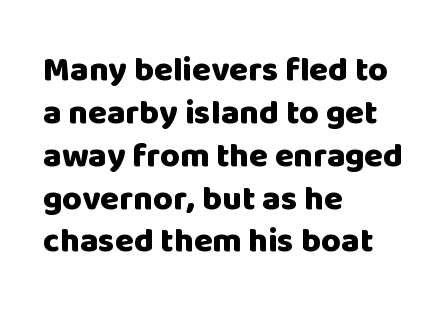
Q: Is the text bold? A: Yes.
Q: Is the text italic (slanted)? A: No, it is upright.
Q: Is the typeface a serif or a sans-serif typeface? A: Sans-serif.
Q: Is the text underlined? A: No.
Q: How is the paragraph aligned? A: Left-aligned.
Q: Is the spacing between letters normal or unusually wide? A: Normal.
Q: Is the spacing between lines tight, normal or loose? A: Normal.
Q: Width (condensed, normal, or wide)? A: Normal.
Q: Stroke contrast? A: Low.
Q: x-height? A: Large.
Q: Monospaced? A: No.
